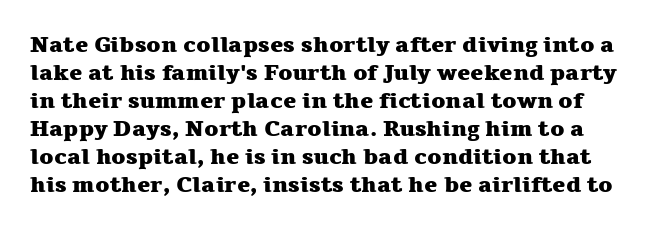
The image shows 22 px bold type, upright; set normal line spacing (1.27x), normal letter spacing, not underlined.
